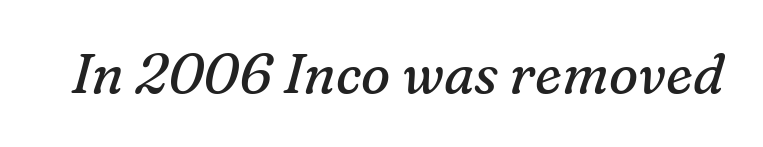
Q: Is the text bold? A: No.
Q: Is the text italic (slanted)? A: Yes, it leans right by about 16 degrees.
Q: Is the typeface a serif or a sans-serif typeface? A: Serif.
Q: Is the text underlined? A: No.
Q: Is the spacing between letters normal or unusually wide? A: Normal.
Q: Width (condensed, normal, or wide)? A: Normal.
Q: Stroke contrast? A: Medium.
Q: x-height? A: Medium.
Q: Monospaced? A: No.
